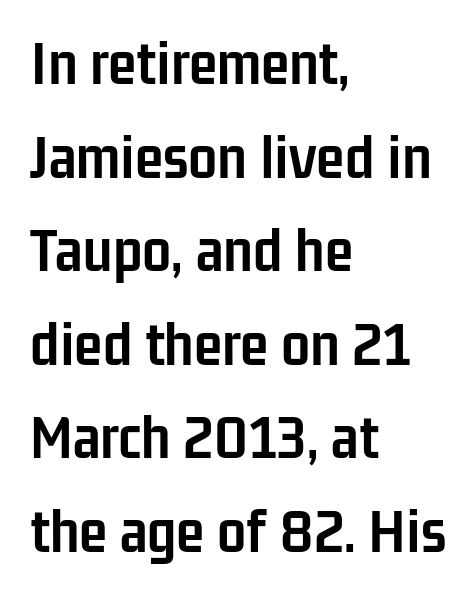
Q: Is the text bold? A: Yes.
Q: Is the text italic (slanted)? A: No, it is upright.
Q: Is the typeface a serif or a sans-serif typeface? A: Sans-serif.
Q: Is the text underlined? A: No.
Q: How is the paragraph aligned? A: Left-aligned.
Q: Is the spacing between letters normal or unusually wide? A: Normal.
Q: Is the spacing between lines tight, normal or loose? A: Normal.
Q: Width (condensed, normal, or wide)? A: Condensed.
Q: Stroke contrast? A: Low.
Q: x-height? A: Medium.
Q: Monospaced? A: No.
